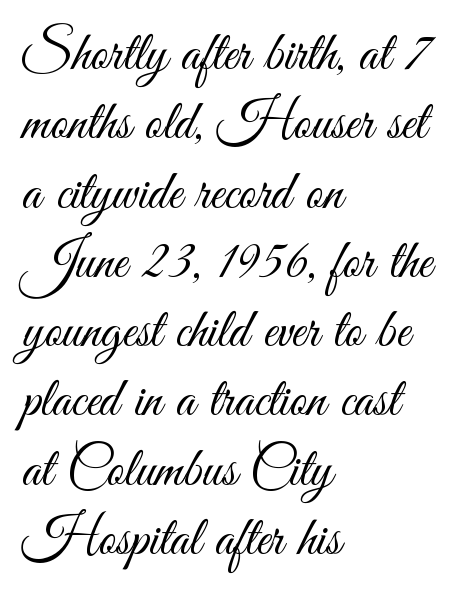
{"serif": "no", "bold": "no", "weight": "light", "width": "condensed", "stroke_contrast": "medium", "x_height": "small", "monospaced": "no", "underline": "no", "align": "left", "line_spacing": "normal", "line_spacing_ratio": 1.26, "letter_spacing": "normal", "letter_spacing_em": 0.0, "glyph_px": 55}
